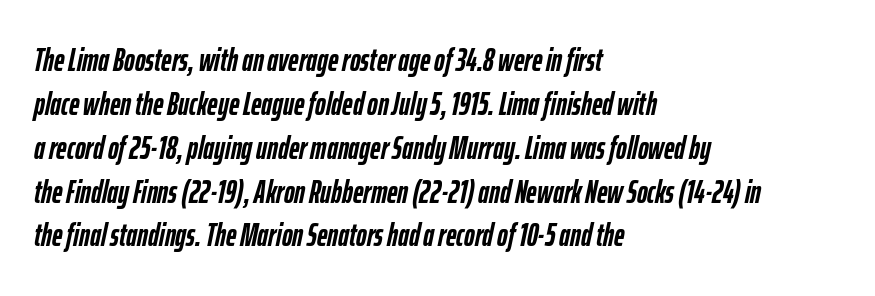
Q: Is the text bold? A: Yes.
Q: Is the text italic (slanted)? A: Yes, it leans right by about 12 degrees.
Q: Is the text underlined? A: No.
Q: How is the paragraph aligned? A: Left-aligned.
Q: Is the spacing between letters normal or unusually wide? A: Normal.
Q: Is the spacing between lines tight, normal or loose? A: Normal.
Q: Width (condensed, normal, or wide)? A: Condensed.
Q: Stroke contrast? A: Low.
Q: x-height? A: Medium.
Q: Monospaced? A: No.
